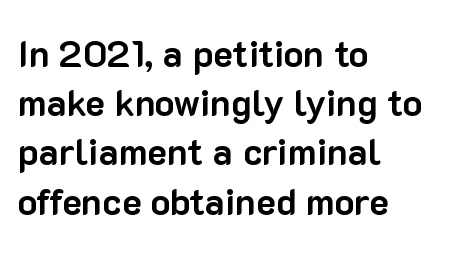
{"serif": "no", "italic": "no", "bold": "yes", "weight": "bold", "width": "normal", "stroke_contrast": "low", "x_height": "medium", "monospaced": "no", "underline": "no", "align": "left", "line_spacing": "normal", "line_spacing_ratio": 1.33, "letter_spacing": "normal", "letter_spacing_em": 0.0, "glyph_px": 37}
